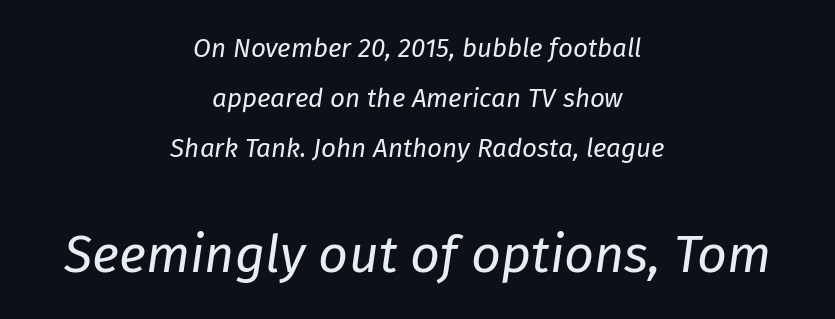
{"italic": "yes", "lean": "right", "slant_degrees": 8, "bold": "no", "weight": "regular", "width": "normal", "stroke_contrast": "low", "x_height": "medium", "monospaced": "no", "underline": "no", "align": "center", "line_spacing": "loose", "line_spacing_ratio": 1.92, "letter_spacing": "normal", "letter_spacing_em": 0.0, "larger_block": "second", "size_ratio": 2.0, "glyph_px": 52}
